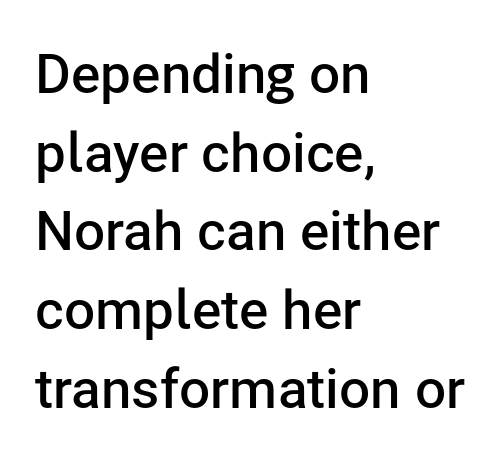
Q: Is the text bold? A: Semi-bold.
Q: Is the text italic (slanted)? A: No, it is upright.
Q: Is the typeface a serif or a sans-serif typeface? A: Sans-serif.
Q: Is the text underlined? A: No.
Q: How is the paragraph aligned? A: Left-aligned.
Q: Is the spacing between letters normal or unusually wide? A: Normal.
Q: Is the spacing between lines tight, normal or loose? A: Normal.
Q: Width (condensed, normal, or wide)? A: Normal.
Q: Stroke contrast? A: Low.
Q: x-height? A: Medium.
Q: Monospaced? A: No.
